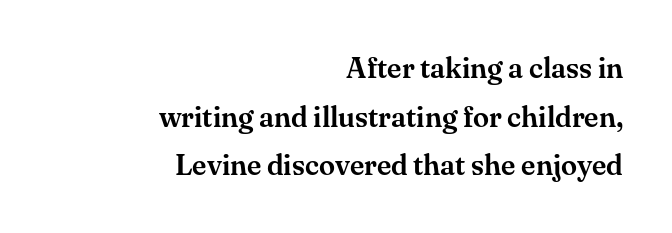
Q: Is the text italic (slanted)? A: No, it is upright.
Q: Is the typeface a serif or a sans-serif typeface? A: Serif.
Q: Is the text underlined? A: No.
Q: How is the paragraph aligned? A: Right-aligned.
Q: Is the spacing between letters normal or unusually wide? A: Normal.
Q: Is the spacing between lines tight, normal or loose? A: Normal.
Q: Width (condensed, normal, or wide)? A: Normal.
Q: Stroke contrast? A: Medium.
Q: x-height? A: Small.
Q: Monospaced? A: No.
